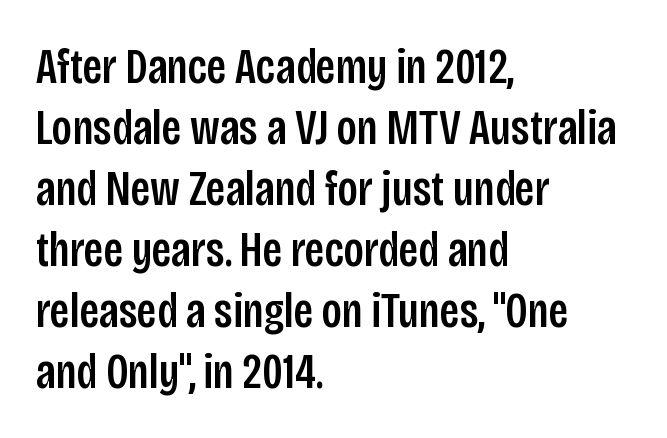
You could not count columns in this text — the font is proportionally spaced. Every row of glyphs begins at an identical x-position on the left. Default kerning and tracking; the words read as compact shapes. The letters stand straight up with perfectly vertical stems. Regarding serifs, this sample does without them. Underline: absent.
